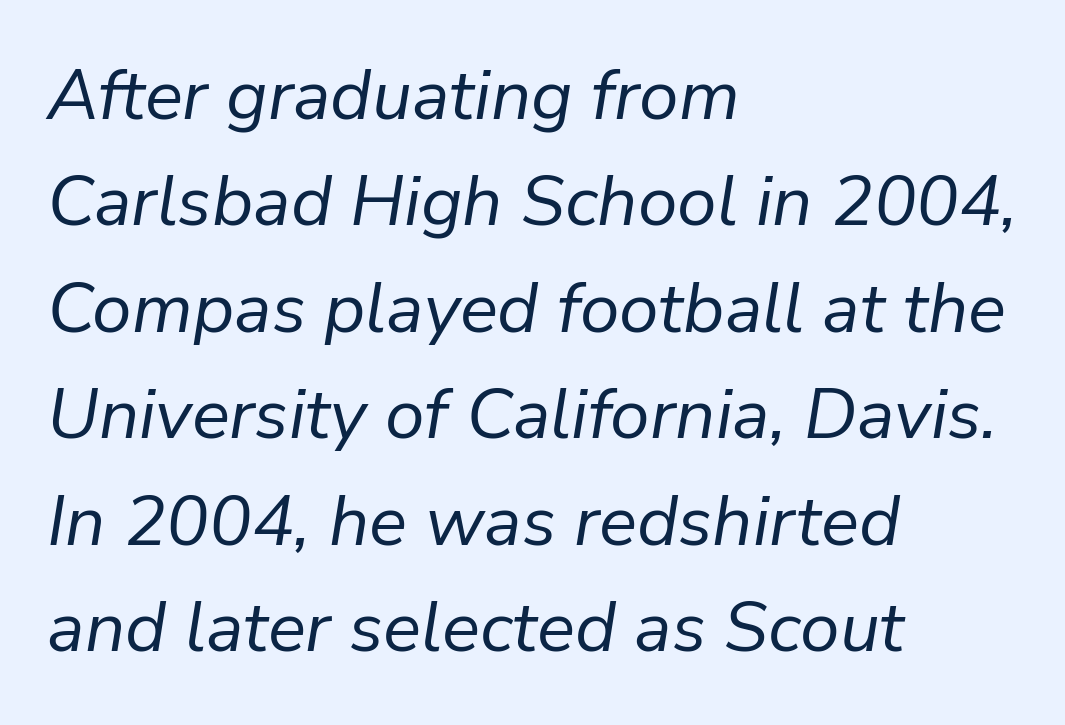
The image shows 71 px regular-weight type, italic (leaning right); set left-aligned, normal line spacing (1.5x), normal letter spacing, not underlined; low stroke contrast and a medium x-height.
